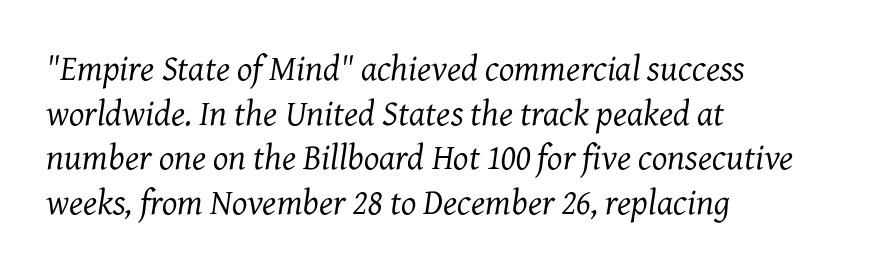
The image shows 36 px regular-weight serif type, italic (leaning right); set left-aligned, line spacing 1.24x, normal letter spacing, not underlined; medium stroke contrast and a medium x-height.
